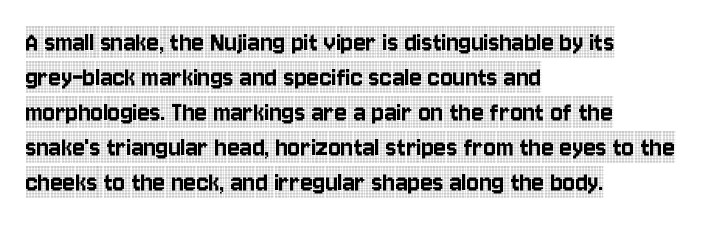
Q: Is the text italic (slanted)? A: No, it is upright.
Q: Is the typeface a serif or a sans-serif typeface? A: Serif.
Q: Is the text underlined? A: No.
Q: How is the paragraph aligned? A: Left-aligned.
Q: Is the spacing between letters normal or unusually wide? A: Normal.
Q: Width (condensed, normal, or wide)? A: Condensed.
Q: x-height? A: Large.
Q: Monospaced? A: No.
